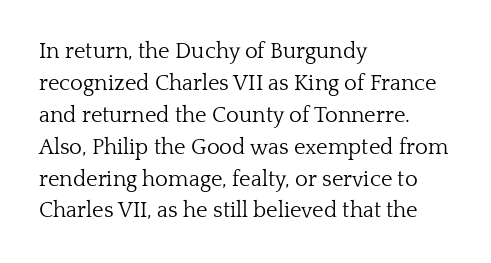
Q: Is the text bold? A: No.
Q: Is the text italic (slanted)? A: No, it is upright.
Q: Is the text underlined? A: No.
Q: How is the paragraph aligned? A: Left-aligned.
Q: Is the spacing between letters normal or unusually wide? A: Normal.
Q: Is the spacing between lines tight, normal or loose? A: Normal.
